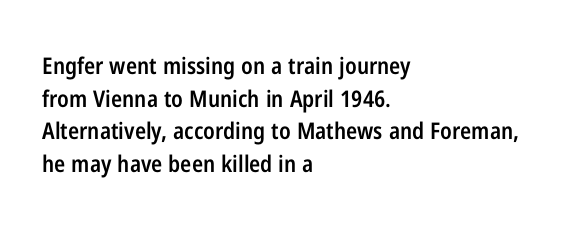
The image shows 23 px text type, upright; set left-aligned, normal line spacing (1.42x), normal letter spacing, not underlined.
